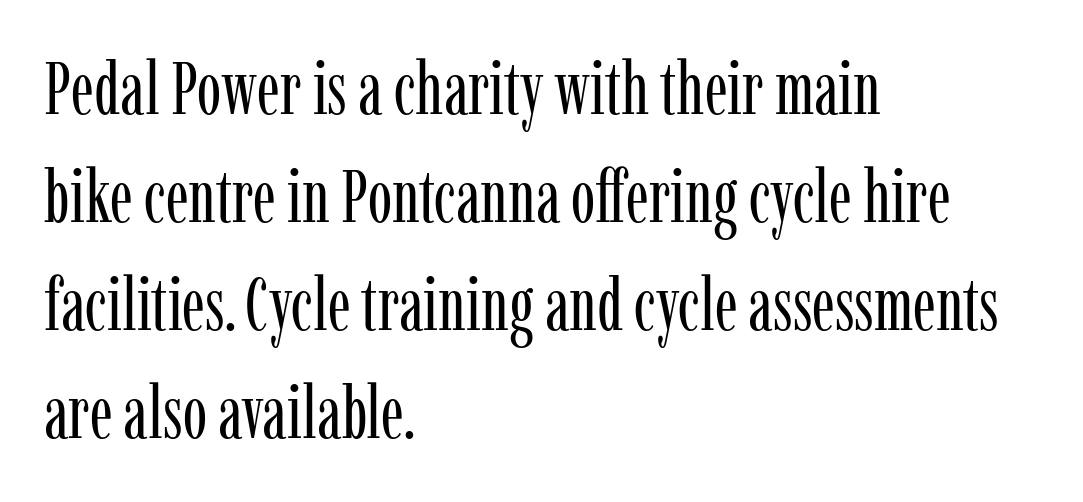
Q: Is the text bold? A: No.
Q: Is the text italic (slanted)? A: No, it is upright.
Q: Is the typeface a serif or a sans-serif typeface? A: Serif.
Q: Is the text underlined? A: No.
Q: How is the paragraph aligned? A: Left-aligned.
Q: Is the spacing between letters normal or unusually wide? A: Normal.
Q: Is the spacing between lines tight, normal or loose? A: Normal.
Q: Width (condensed, normal, or wide)? A: Condensed.
Q: Stroke contrast? A: Low.
Q: x-height? A: Medium.
Q: Monospaced? A: No.
